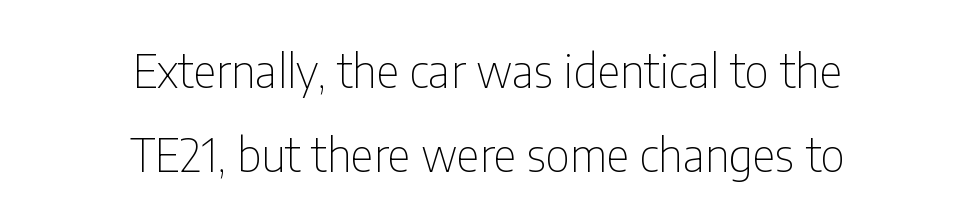
{"serif": "no", "italic": "no", "bold": "no", "weight": "thin", "width": "condensed", "stroke_contrast": "low", "x_height": "medium", "monospaced": "no", "underline": "no", "align": "center", "line_spacing_ratio": 1.87, "letter_spacing": "normal", "letter_spacing_em": 0.0, "glyph_px": 45}
